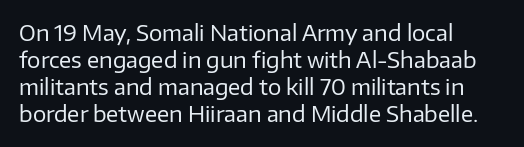
The image shows 21 px text type, upright; set left-aligned, normal line spacing (1.29x), normal letter spacing, not underlined.
